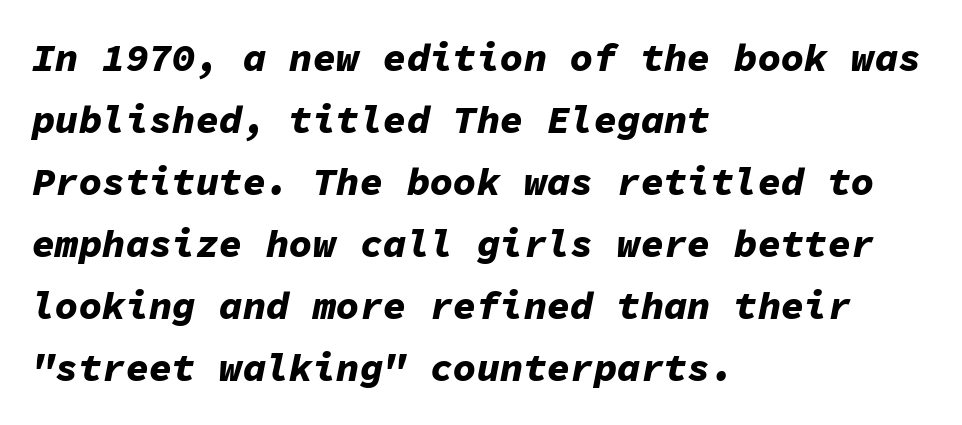
The gaps between neighbouring characters are ordinary and unremarkable. These lines carry a lot of weight — the face is fully bold. The line-height multiplier appears to be the usual default. Is the type slanted? Yes — the strokes lean at a clear angle. Honestly, there is no underline to notice here at all.
